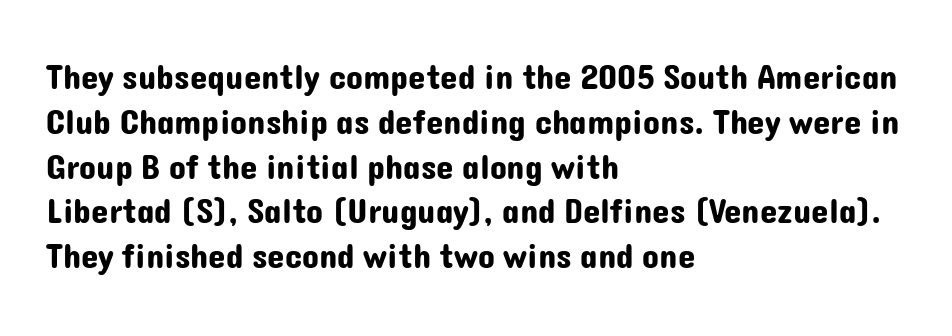
Q: Is the text italic (slanted)? A: No, it is upright.
Q: Is the typeface a serif or a sans-serif typeface? A: Sans-serif.
Q: Is the text underlined? A: No.
Q: How is the paragraph aligned? A: Left-aligned.
Q: Is the spacing between letters normal or unusually wide? A: Normal.
Q: Is the spacing between lines tight, normal or loose? A: Normal.
Q: Width (condensed, normal, or wide)? A: Normal.
Q: Stroke contrast? A: Low.
Q: x-height? A: Medium.
Q: Monospaced? A: No.
